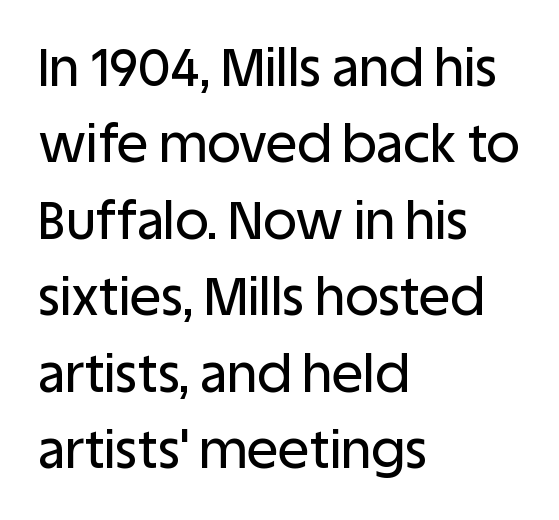
The image shows 52 px sans-serif type, upright; set left-aligned, normal line spacing (1.47x), normal letter spacing, not underlined; low stroke contrast and a large x-height.
